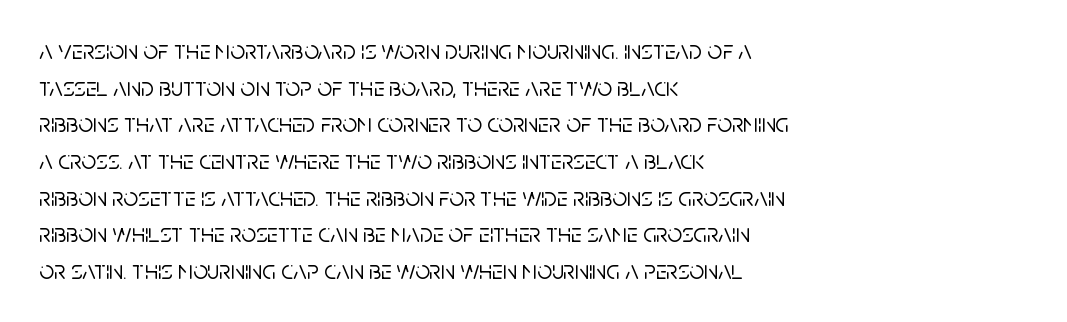
Here the glyphs are tracked normally, forming tight word shapes. Upright lettering throughout. Underline: absent. The lines are quadded left.
